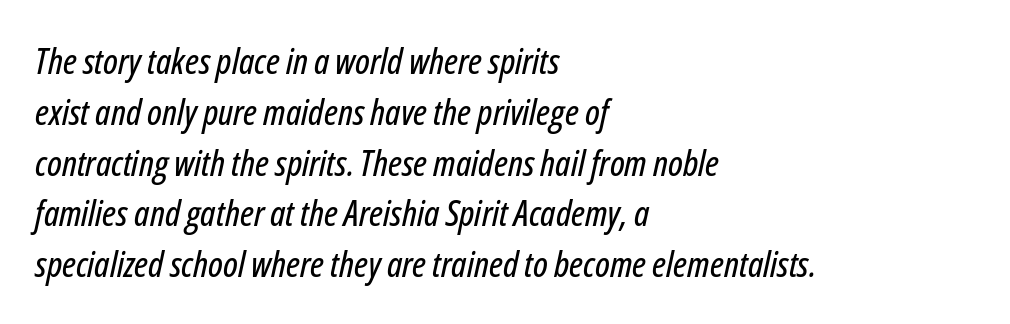
The image shows 36 px condensed type, italic (leaning right); set left-aligned, normal line spacing (1.41x), normal letter spacing, not underlined; low stroke contrast and a medium x-height.
